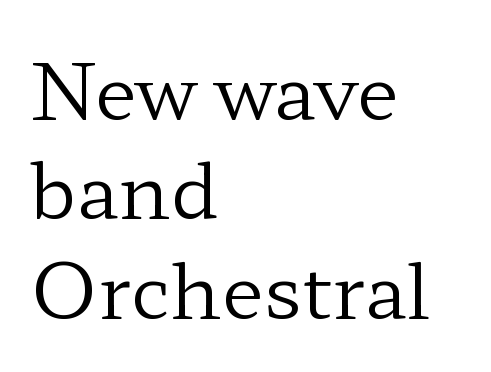
{"serif": "yes", "italic": "no", "bold": "no", "weight": "regular", "width": "wide", "stroke_contrast": "low", "x_height": "medium", "monospaced": "no", "underline": "no", "align": "left", "line_spacing": "normal", "line_spacing_ratio": 1.29, "letter_spacing": "normal", "letter_spacing_em": 0.0, "glyph_px": 77}
